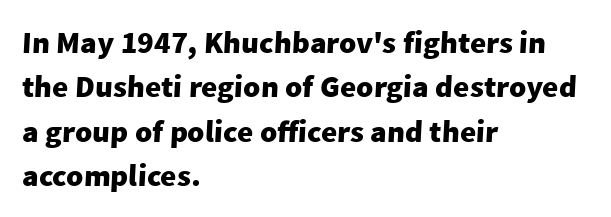
Q: Is the text bold? A: Yes.
Q: Is the typeface a serif or a sans-serif typeface? A: Sans-serif.
Q: Is the text underlined? A: No.
Q: How is the paragraph aligned? A: Left-aligned.
Q: Is the spacing between letters normal or unusually wide? A: Normal.
Q: Is the spacing between lines tight, normal or loose? A: Normal.
Q: Width (condensed, normal, or wide)? A: Normal.
Q: Stroke contrast? A: Low.
Q: x-height? A: Medium.
Q: Monospaced? A: No.
